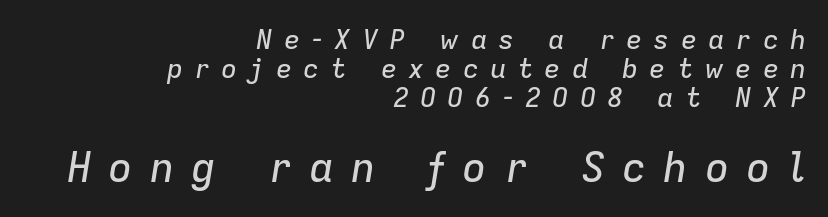
{"italic": "yes", "lean": "right", "slant_degrees": 9, "width": "normal", "stroke_contrast": "low", "x_height": "medium", "monospaced": "no", "underline": "no", "align": "right", "line_spacing": "tight", "line_spacing_ratio": 1.08, "letter_spacing": "wide", "letter_spacing_em": 0.41, "larger_block": "second", "size_ratio": 1.52, "glyph_px": 41}
